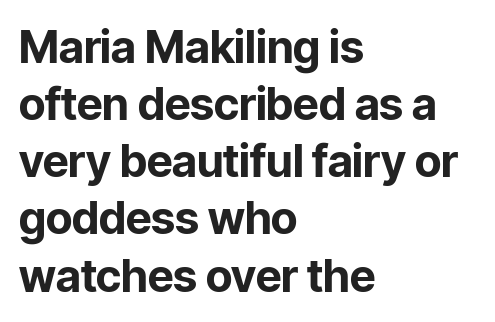
{"serif": "no", "italic": "no", "bold": "yes", "weight": "bold", "width": "normal", "stroke_contrast": "low", "x_height": "medium", "monospaced": "no", "underline": "no", "align": "left", "line_spacing": "normal", "line_spacing_ratio": 1.27, "letter_spacing": "normal", "letter_spacing_em": 0.0, "glyph_px": 45}
